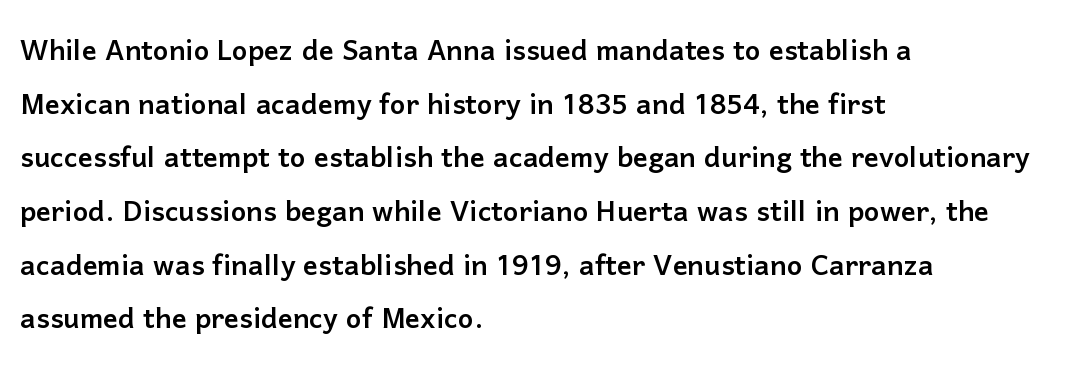
The image shows 37 px sans-serif type, upright; set left-aligned, normal line spacing (1.45x), normal letter spacing, not underlined; low stroke contrast and a medium x-height.
